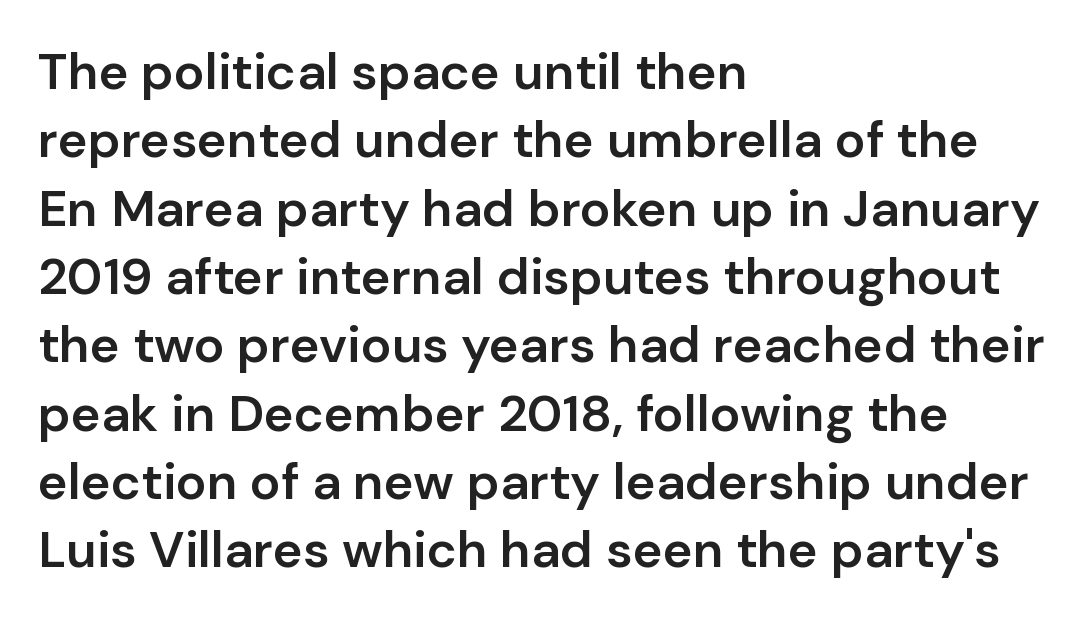
{"serif": "no", "italic": "no", "bold": "semi", "weight": "semibold", "width": "normal", "stroke_contrast": "low", "x_height": "medium", "monospaced": "no", "underline": "no", "align": "left", "line_spacing": "normal", "line_spacing_ratio": 1.34, "letter_spacing": "normal", "letter_spacing_em": 0.0, "glyph_px": 51}
